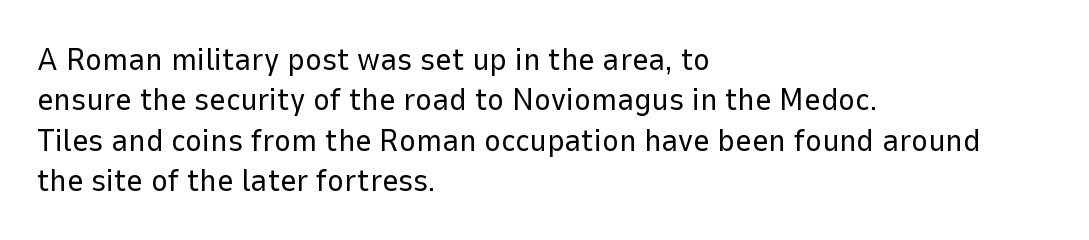
Q: Is the text bold? A: No.
Q: Is the text italic (slanted)? A: No, it is upright.
Q: Is the typeface a serif or a sans-serif typeface? A: Sans-serif.
Q: Is the text underlined? A: No.
Q: How is the paragraph aligned? A: Left-aligned.
Q: Is the spacing between letters normal or unusually wide? A: Normal.
Q: Is the spacing between lines tight, normal or loose? A: Normal.
Q: Width (condensed, normal, or wide)? A: Normal.
Q: Stroke contrast? A: Low.
Q: x-height? A: Medium.
Q: Monospaced? A: No.
